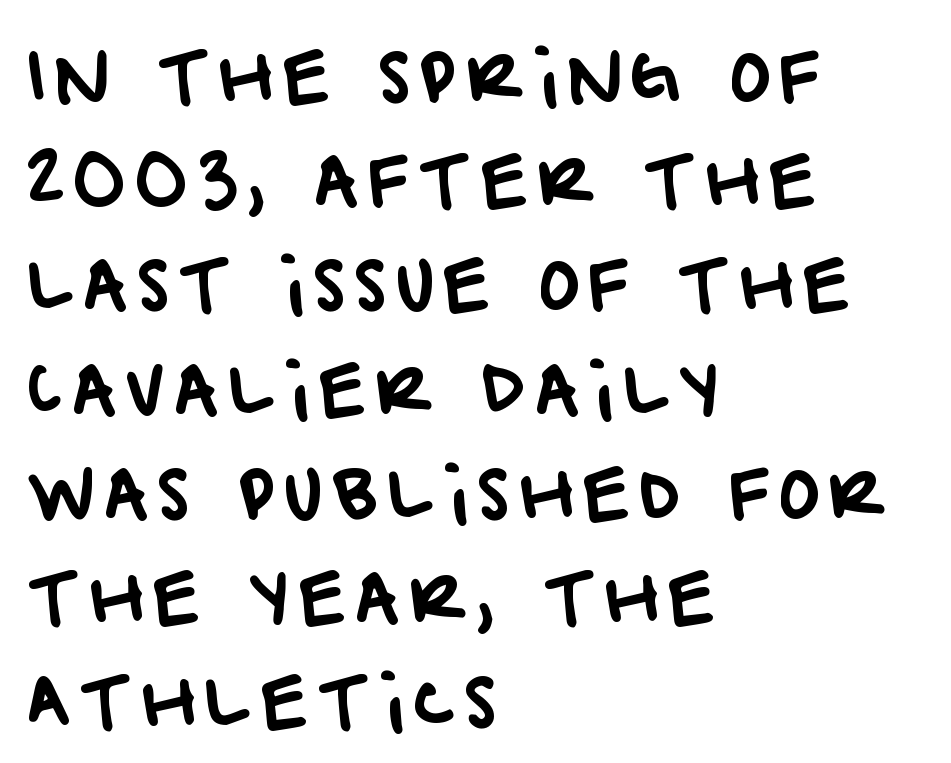
These lines stack with their left ends in a neat column. Vertical spacing — default. Clear beneath every line of the passage. Here the designer chose a conventional face with non-uniform glyph widths. Serifs: no, the terminals of the letterforms are clean.
